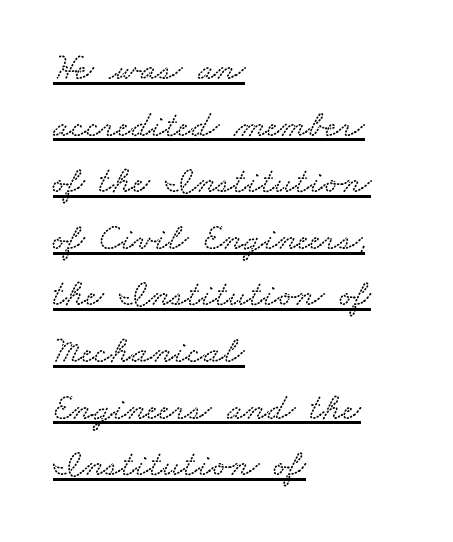
Q: Is the text underlined? A: Yes.
Q: How is the paragraph aligned? A: Left-aligned.
Q: Is the spacing between letters normal or unusually wide? A: Normal.
Q: Is the spacing between lines tight, normal or loose? A: Normal.
Q: Width (condensed, normal, or wide)? A: Wide.
Q: Stroke contrast? A: Low.
Q: x-height? A: Small.
Q: Monospaced? A: No.
